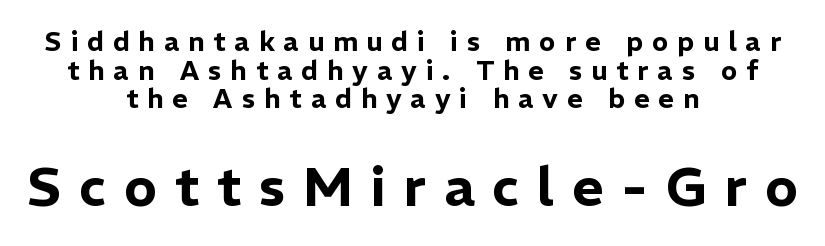
{"serif": "no", "italic": "no", "width": "normal", "stroke_contrast": "low", "x_height": "medium", "monospaced": "no", "underline": "no", "align": "center", "line_spacing": "tight", "line_spacing_ratio": 1.06, "letter_spacing": "wide", "letter_spacing_em": 0.33, "larger_block": "second", "size_ratio": 2.0, "glyph_px": 54}
